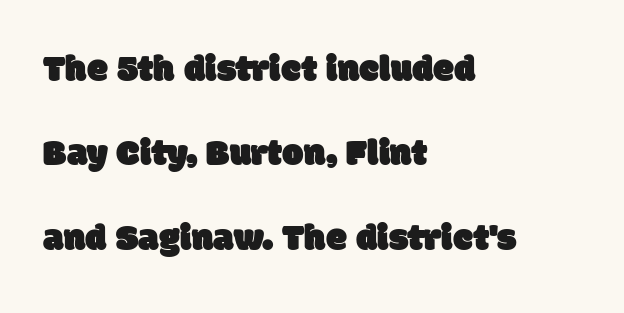
The image shows 38 px sans-serif type; set left-aligned, loose line spacing (2.22x), normal letter spacing, not underlined; low stroke contrast and a large x-height.
